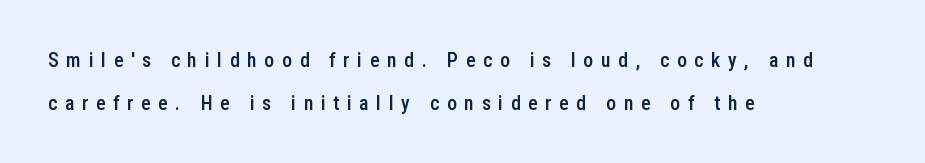
Q: Is the text bold? A: Semi-bold.
Q: Is the text italic (slanted)? A: No, it is upright.
Q: Is the text underlined? A: No.
Q: How is the paragraph aligned? A: Left-aligned.
Q: Is the spacing between letters normal or unusually wide? A: Unusually wide.
Q: Is the spacing between lines tight, normal or loose? A: Loose.
